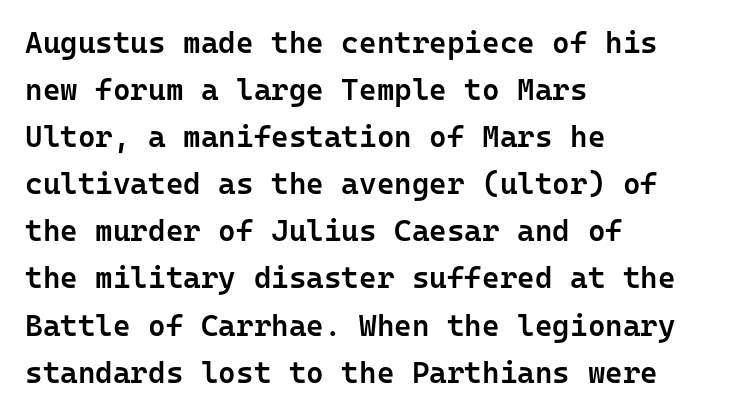
Q: Is the text bold? A: Semi-bold.
Q: Is the text italic (slanted)? A: No, it is upright.
Q: Is the typeface a serif or a sans-serif typeface? A: Sans-serif.
Q: Is the text underlined? A: No.
Q: How is the paragraph aligned? A: Left-aligned.
Q: Is the spacing between letters normal or unusually wide? A: Normal.
Q: Is the spacing between lines tight, normal or loose? A: Normal.
Q: Width (condensed, normal, or wide)? A: Normal.
Q: Stroke contrast? A: Low.
Q: x-height? A: Medium.
Q: Monospaced? A: Yes.
